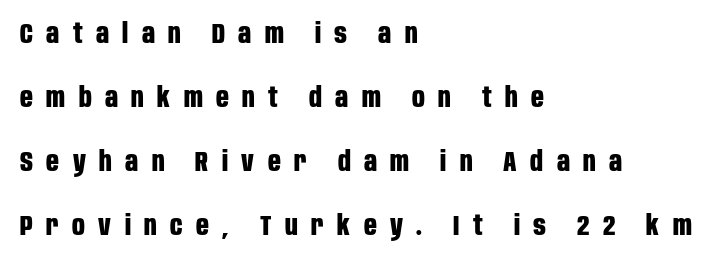
Summary of vertical rhythm: relaxed, with wide interline spacing. You could only call the tracking loose — the letters float apart. The setting favours the left margin, as ordinary paragraphs usually do. Spacing verdict: proportional, widths tailored to each character. The characters display no serif detailing; their extremities are plain.
